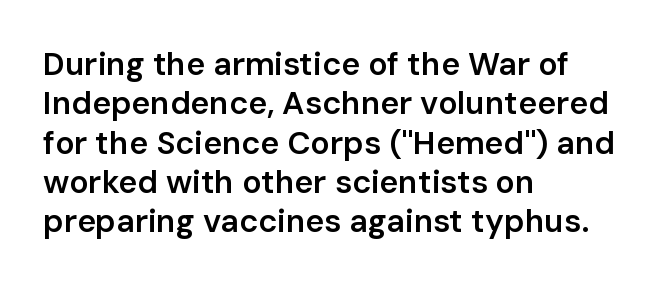
The gap between lines stays unmarked. Here the designer chose a conventional face with non-uniform glyph widths. Unlike italic type, these characters show no tilt at all. On the weight axis this lands at semibold, roughly 600. Default kerning and tracking; the words read as compact shapes. A sans-serif font was chosen for this passage.
